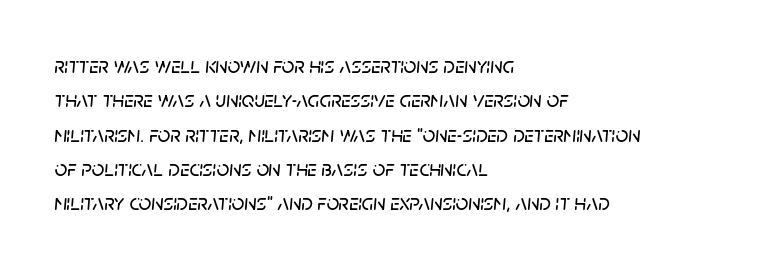
Observe the ordinary spacing: letters are neighbours, not strangers. Short and long lines alike share a common starting point at left. Anything drawn beneath the words? Only blank space. A typesetter would call this leading conventional body-copy spacing.
